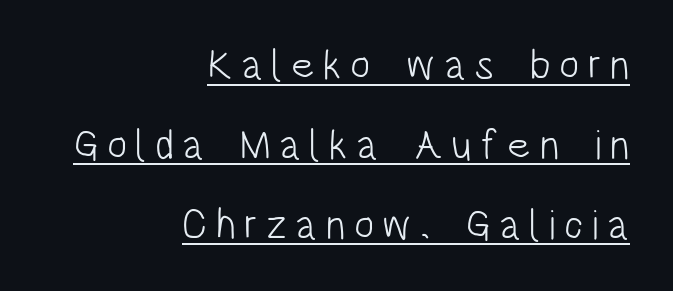
The image shows 42 px light, condensed sans-serif type, upright; set right-aligned, loose line spacing (1.9x), unusually wide letter spacing (+0.2 em), underlined; low stroke contrast and a large x-height.
